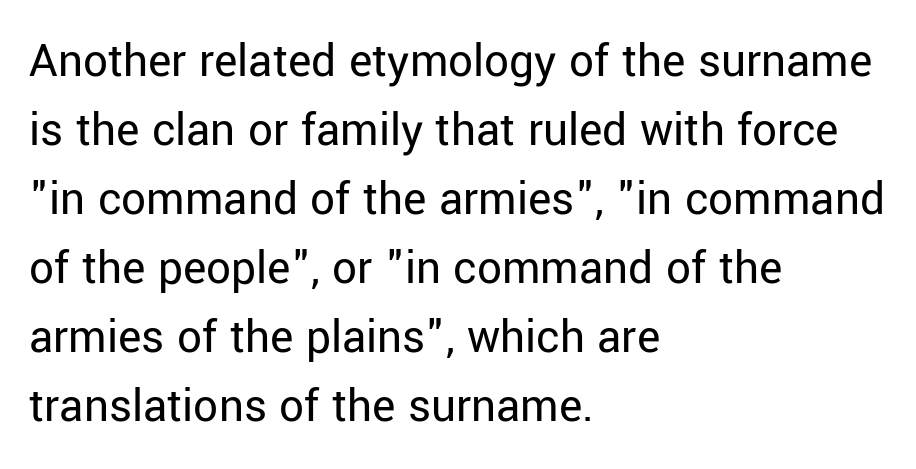
Line starts are locked; line ends wander. One glance says typical: line gaps are just what's usual. Think of a printed novel: that variable character pitch is what you see here. Characters remain perfectly vertical along every line. These glyphs show unthickened strokes, regular width or finer. Each letter's strokes conclude bluntly, with no projecting serifs.
